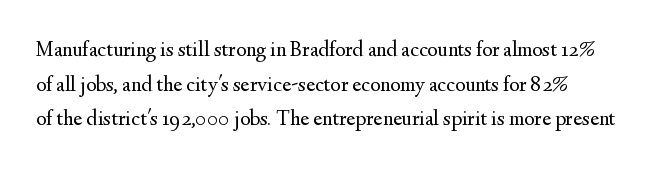
Letters rest on an invisible, unmarked baseline. These glyphs show unthickened strokes, regular width or finer. Horizontal bands of white between lines are of average thickness. The letterforms sit shoulder to shoulder at normal distance. Nope, not italic — everything's standing straight.
